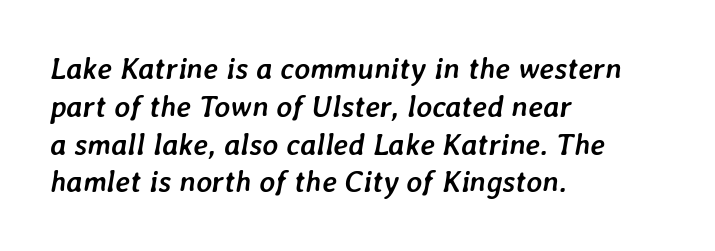
{"italic": "yes", "lean": "right", "slant_degrees": 7, "bold": "yes", "weight": "semibold", "width": "normal", "stroke_contrast": "low", "x_height": "medium", "monospaced": "no", "underline": "no", "align": "left", "line_spacing": "normal", "line_spacing_ratio": 1.26, "letter_spacing": "normal", "letter_spacing_em": 0.0, "glyph_px": 30}
